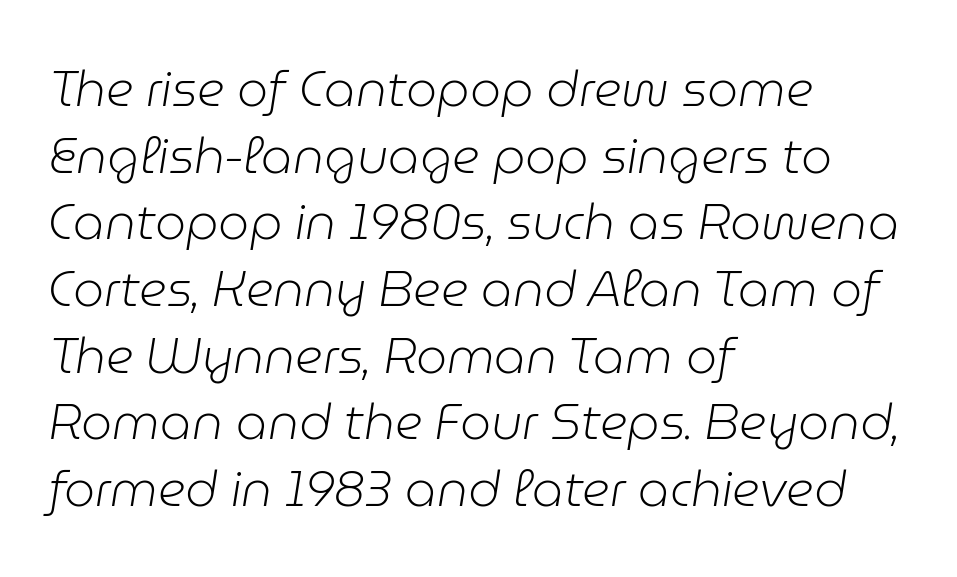
The image shows 49 px light type, italic (leaning right); set left-aligned, normal line spacing (1.36x), normal letter spacing, not underlined; low stroke contrast and a medium x-height.
